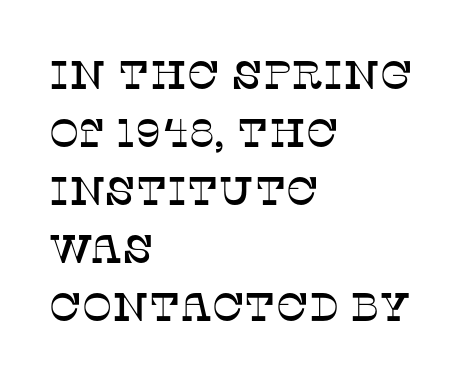
Q: Is the text italic (slanted)? A: No, it is upright.
Q: Is the typeface a serif or a sans-serif typeface? A: Serif.
Q: Is the text underlined? A: No.
Q: How is the paragraph aligned? A: Left-aligned.
Q: Is the spacing between letters normal or unusually wide? A: Normal.
Q: Is the spacing between lines tight, normal or loose? A: Normal.
Q: Width (condensed, normal, or wide)? A: Normal.
Q: Stroke contrast? A: Low.
Q: x-height? A: Large.
Q: Monospaced? A: No.
